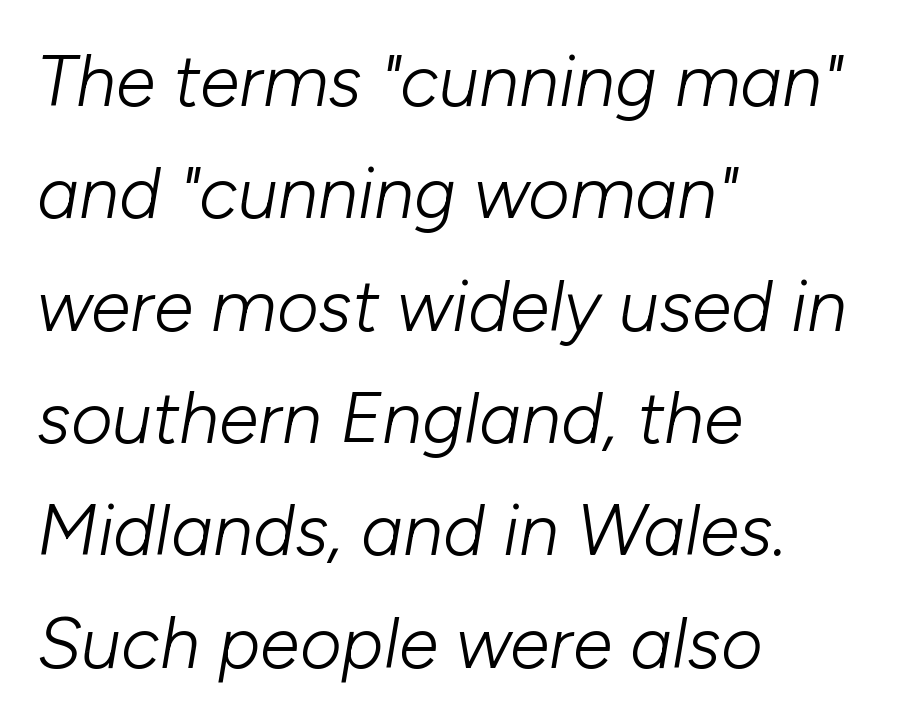
Q: Is the text bold? A: No.
Q: Is the text italic (slanted)? A: Yes, it leans right by about 10 degrees.
Q: Is the text underlined? A: No.
Q: How is the paragraph aligned? A: Left-aligned.
Q: Is the spacing between letters normal or unusually wide? A: Normal.
Q: Is the spacing between lines tight, normal or loose? A: Normal.
Q: Width (condensed, normal, or wide)? A: Normal.
Q: Stroke contrast? A: Low.
Q: x-height? A: Medium.
Q: Monospaced? A: No.
